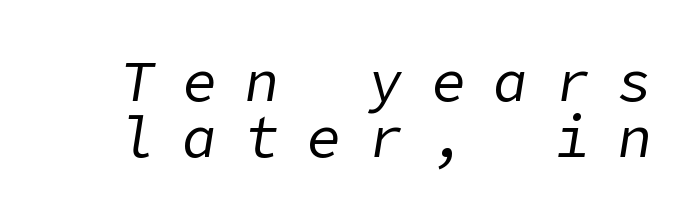
The passage shown is not bold in any degree. The gap between lines stays unmarked. Students, note that the glyphs here are deliberately spaced far apart. What's the leading like? Squeezed, with rows nearly overlapping.
